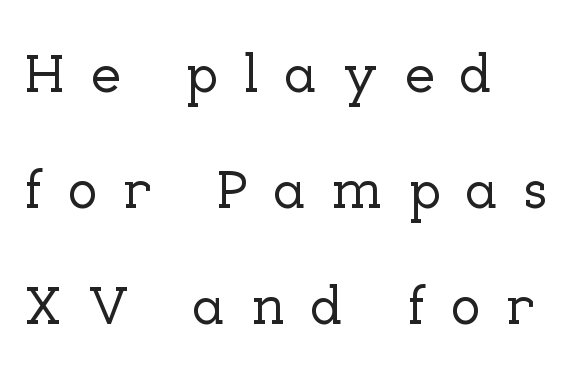
The image shows 55 px serif type, upright; set left-aligned, loose line spacing (2.11x), unusually wide letter spacing (+0.46 em), not underlined; low stroke contrast and a medium x-height.
